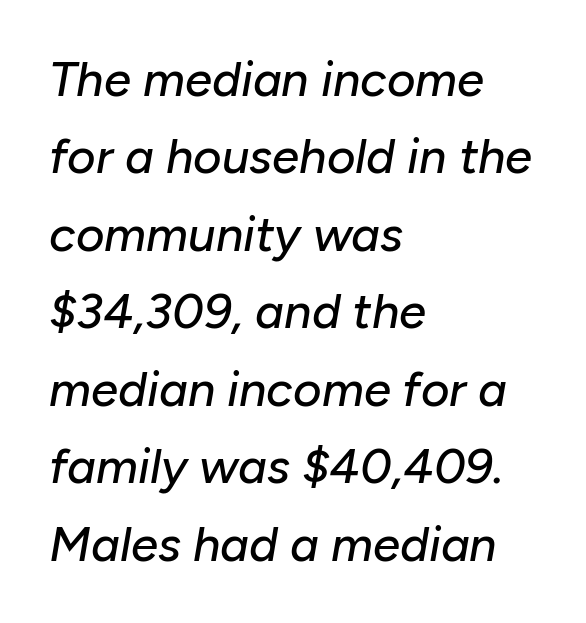
Q: Is the text italic (slanted)? A: Yes, it leans right by about 10 degrees.
Q: Is the text underlined? A: No.
Q: How is the paragraph aligned? A: Left-aligned.
Q: Is the spacing between letters normal or unusually wide? A: Normal.
Q: Is the spacing between lines tight, normal or loose? A: Normal.
Q: Width (condensed, normal, or wide)? A: Normal.
Q: Stroke contrast? A: Low.
Q: x-height? A: Medium.
Q: Monospaced? A: No.
